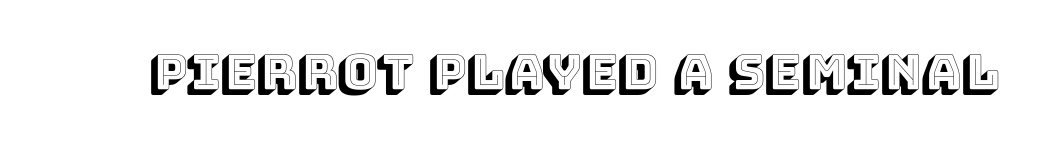
The image shows 48 px text type, upright; set normal letter spacing, not underlined; a large x-height.
